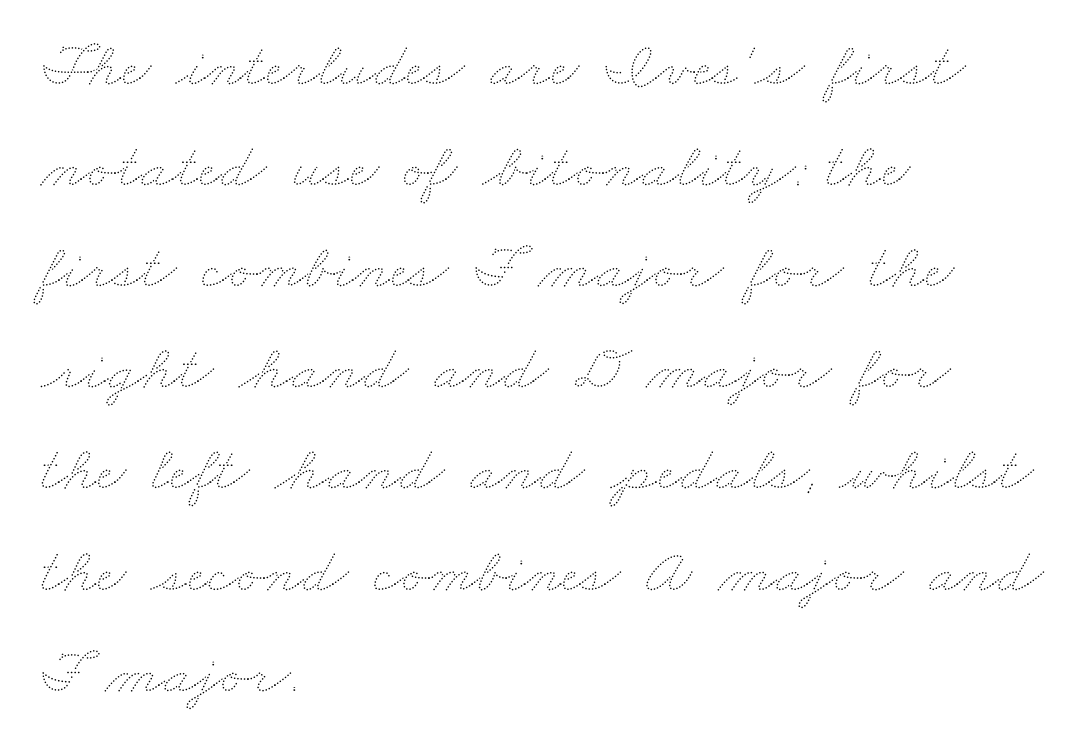
The image shows 64 px thin, wide type; set left-aligned, normal line spacing (1.58x), normal letter spacing, not underlined; medium stroke contrast and a small x-height.
